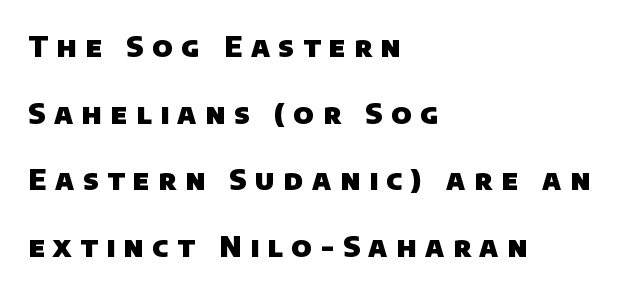
These lines are rendered in a variable-pitch font. Check under the words: just untouched page. The face used here is rendered with a markedly widened letterfit. The lines are spread far apart with generous leading.
